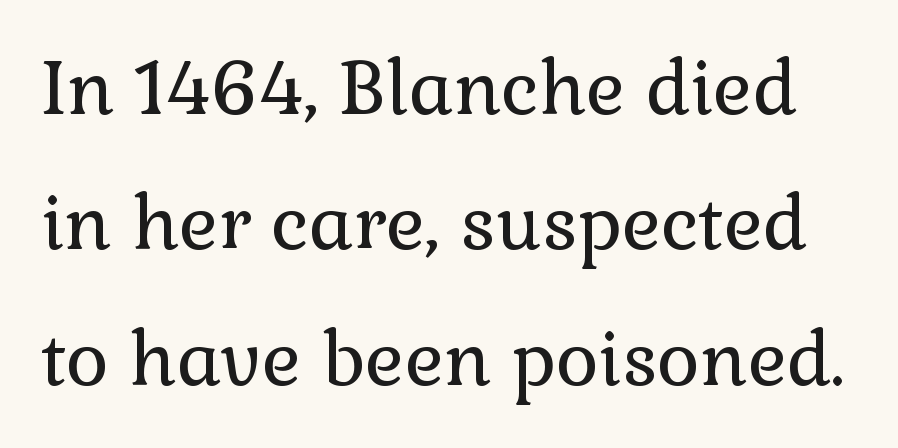
Q: Is the text bold? A: No.
Q: Is the text italic (slanted)? A: No, it is upright.
Q: Is the typeface a serif or a sans-serif typeface? A: Serif.
Q: Is the text underlined? A: No.
Q: Is the spacing between letters normal or unusually wide? A: Normal.
Q: Width (condensed, normal, or wide)? A: Normal.
Q: x-height? A: Medium.
Q: Monospaced? A: No.
